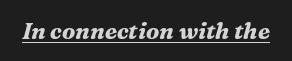
Q: Is the text bold? A: Yes.
Q: Is the text italic (slanted)? A: Yes, it leans right by about 16 degrees.
Q: Is the text underlined? A: Yes.
Q: Is the spacing between letters normal or unusually wide? A: Normal.
